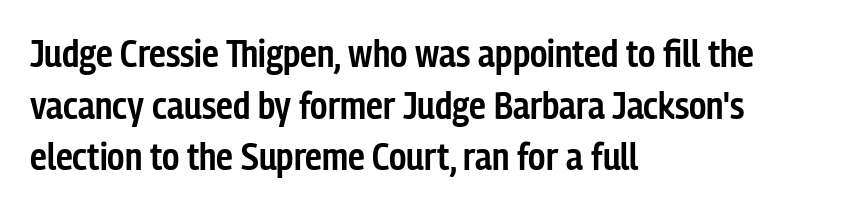
{"serif": "no", "italic": "no", "bold": "semi", "weight": "semibold", "width": "condensed", "stroke_contrast": "low", "x_height": "medium", "monospaced": "no", "underline": "no", "align": "left", "line_spacing": "normal", "line_spacing_ratio": 1.36, "letter_spacing": "normal", "letter_spacing_em": 0.0, "glyph_px": 38}
